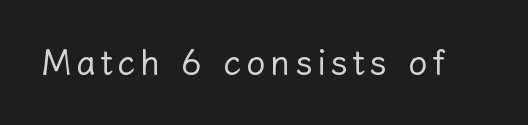
You can tell it's not italic because the verticals are truly vertical. The font sits on the lighter half of the weight spectrum, regular included. You could not count columns in this text — the font is proportionally spaced. Words float on clear page, feet unadorned.
